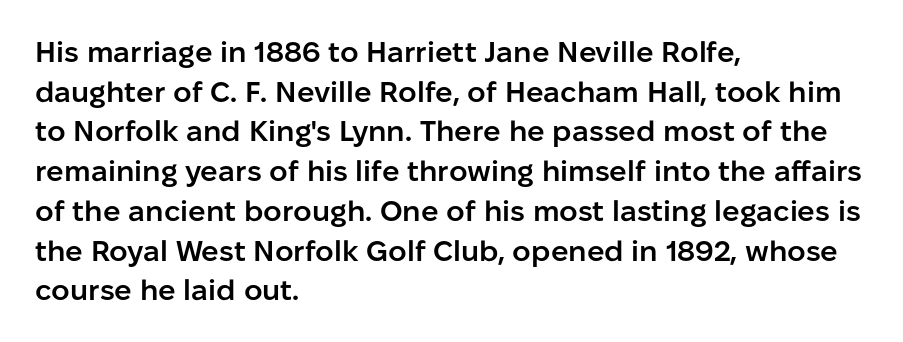
{"serif": "no", "italic": "no", "bold": "semi", "weight": "semibold", "width": "normal", "stroke_contrast": "low", "x_height": "medium", "monospaced": "no", "underline": "no", "align": "left", "line_spacing": "normal", "line_spacing_ratio": 1.37, "letter_spacing": "normal", "letter_spacing_em": 0.0, "glyph_px": 29}
